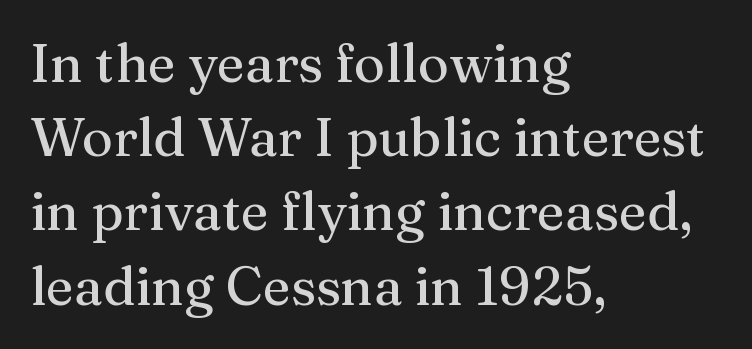
{"serif": "yes", "italic": "no", "width": "normal", "stroke_contrast": "medium", "x_height": "medium", "monospaced": "no", "underline": "no", "align": "left", "line_spacing": "normal", "line_spacing_ratio": 1.4, "letter_spacing": "normal", "letter_spacing_em": 0.0, "glyph_px": 53}
